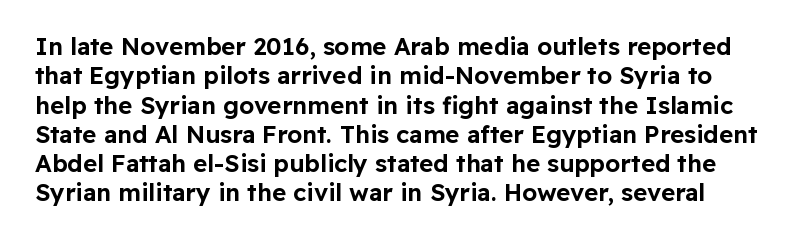
Q: Is the text italic (slanted)? A: No, it is upright.
Q: Is the text underlined? A: No.
Q: Is the spacing between letters normal or unusually wide? A: Normal.
